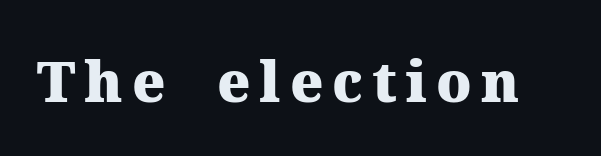
Q: Is the text bold? A: Yes.
Q: Is the text italic (slanted)? A: No, it is upright.
Q: Is the typeface a serif or a sans-serif typeface? A: Serif.
Q: Is the text underlined? A: No.
Q: Width (condensed, normal, or wide)? A: Normal.
Q: Stroke contrast? A: Medium.
Q: x-height? A: Medium.
Q: Monospaced? A: No.
